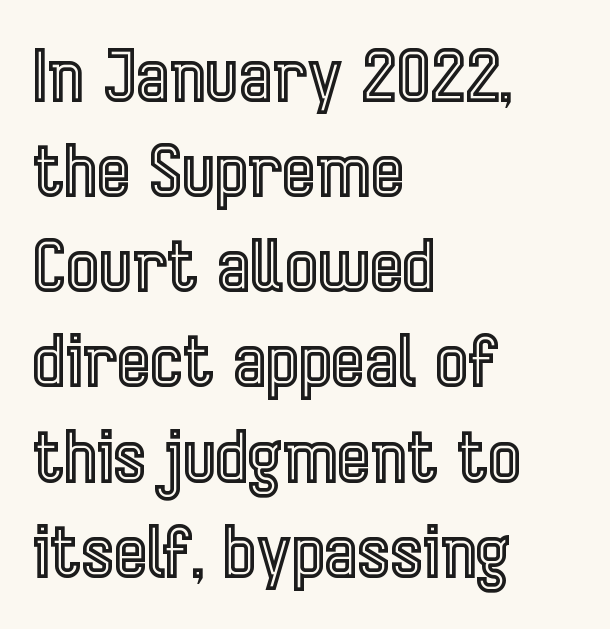
Q: Is the text italic (slanted)? A: No, it is upright.
Q: Is the text underlined? A: No.
Q: How is the paragraph aligned? A: Left-aligned.
Q: Is the spacing between letters normal or unusually wide? A: Normal.
Q: Is the spacing between lines tight, normal or loose? A: Normal.
Q: Width (condensed, normal, or wide)? A: Condensed.
Q: x-height? A: Medium.
Q: Monospaced? A: No.
